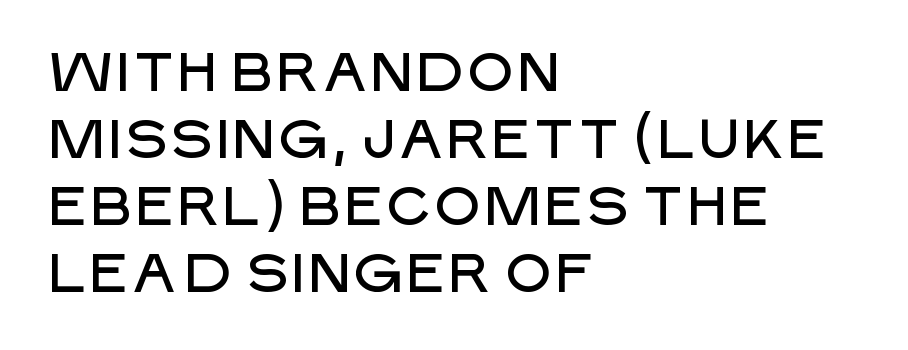
{"serif": "no", "italic": "no", "width": "normal", "stroke_contrast": "low", "x_height": "large", "monospaced": "no", "underline": "no", "align": "left", "line_spacing_ratio": 1.24, "letter_spacing": "normal", "letter_spacing_em": 0.0, "glyph_px": 54}
